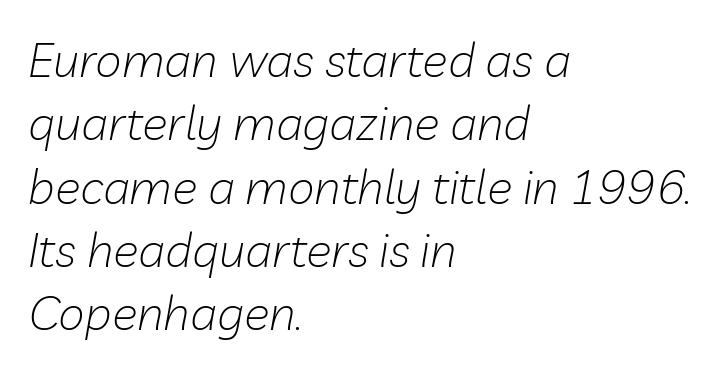
Q: Is the text bold? A: No.
Q: Is the text italic (slanted)? A: Yes, it leans right by about 10 degrees.
Q: Is the text underlined? A: No.
Q: How is the paragraph aligned? A: Left-aligned.
Q: Is the spacing between letters normal or unusually wide? A: Normal.
Q: Is the spacing between lines tight, normal or loose? A: Normal.
Q: Width (condensed, normal, or wide)? A: Normal.
Q: Stroke contrast? A: Low.
Q: x-height? A: Medium.
Q: Monospaced? A: No.
